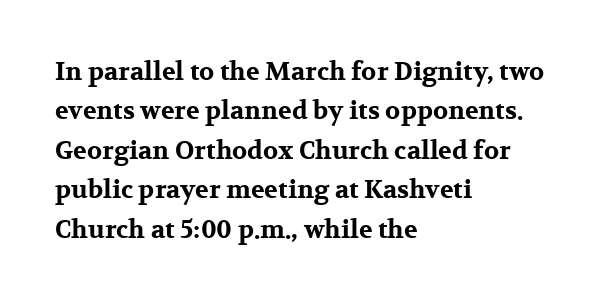
The image shows 25 px bold type, upright; set left-aligned, normal line spacing (1.58x), normal letter spacing, not underlined.
